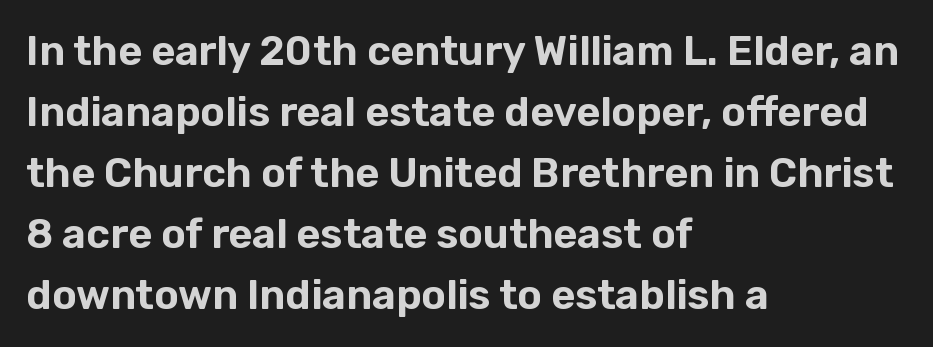
The image shows 41 px sans-serif type, upright; set left-aligned, normal line spacing (1.49x), normal letter spacing, not underlined; low stroke contrast and a medium x-height.
